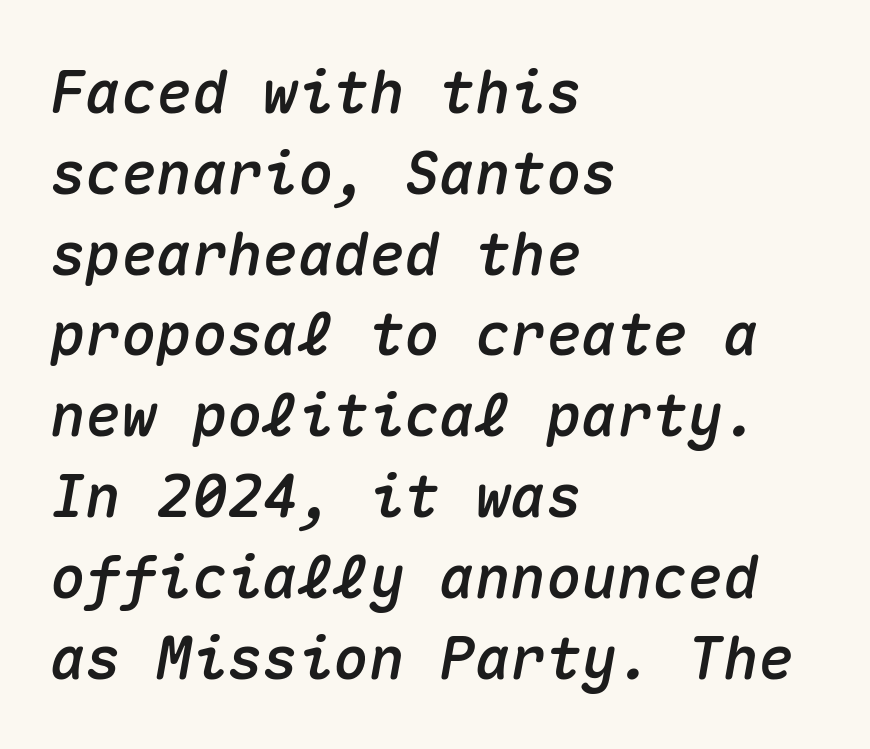
Q: Is the text italic (slanted)? A: Yes, it leans right by about 10 degrees.
Q: Is the text underlined? A: No.
Q: How is the paragraph aligned? A: Left-aligned.
Q: Is the spacing between letters normal or unusually wide? A: Normal.
Q: Is the spacing between lines tight, normal or loose? A: Normal.
Q: Width (condensed, normal, or wide)? A: Normal.
Q: Stroke contrast? A: Medium.
Q: x-height? A: Medium.
Q: Monospaced? A: Yes.
